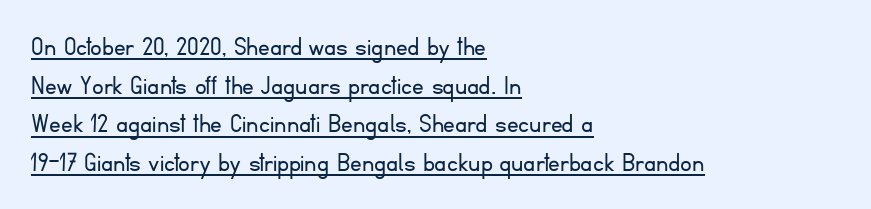
Q: Is the text bold? A: No.
Q: Is the text italic (slanted)? A: No, it is upright.
Q: Is the typeface a serif or a sans-serif typeface? A: Sans-serif.
Q: Is the text underlined? A: Yes.
Q: How is the paragraph aligned? A: Left-aligned.
Q: Is the spacing between letters normal or unusually wide? A: Normal.
Q: Is the spacing between lines tight, normal or loose? A: Normal.
Q: Width (condensed, normal, or wide)? A: Normal.
Q: Stroke contrast? A: Low.
Q: x-height? A: Small.
Q: Monospaced? A: No.
